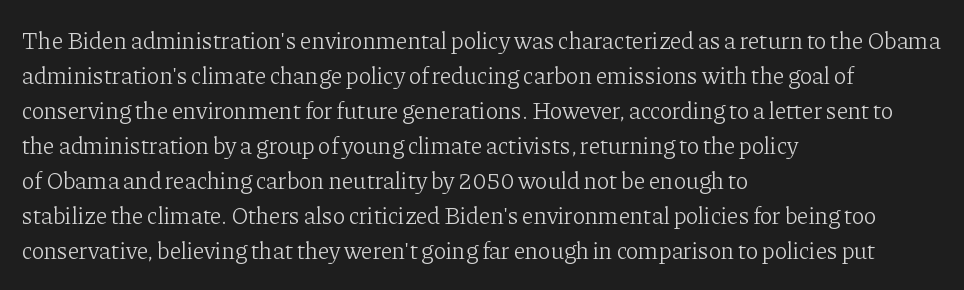
{"italic": "no", "bold": "no", "underline": "no", "align": "left", "line_spacing": "normal", "line_spacing_ratio": 1.46, "letter_spacing": "normal", "letter_spacing_em": 0.0, "glyph_px": 24}
